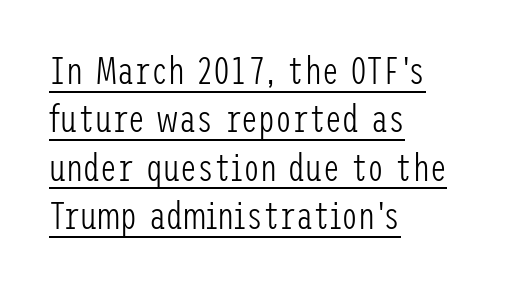
{"serif": "no", "italic": "no", "bold": "no", "weight": "light", "width": "condensed", "stroke_contrast": "low", "x_height": "medium", "underline": "yes", "align": "left", "line_spacing": "normal", "line_spacing_ratio": 1.27, "letter_spacing": "normal", "letter_spacing_em": 0.0, "glyph_px": 38}
